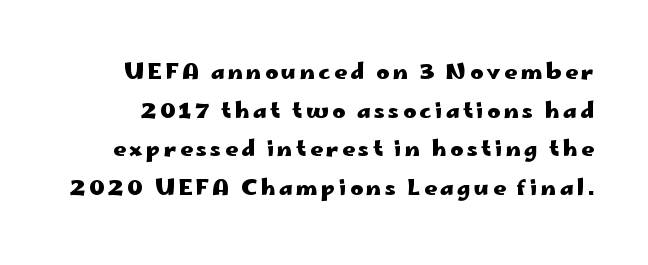
{"italic": "no", "bold": "yes", "underline": "no", "line_spacing_ratio": 1.76, "glyph_px": 22}
